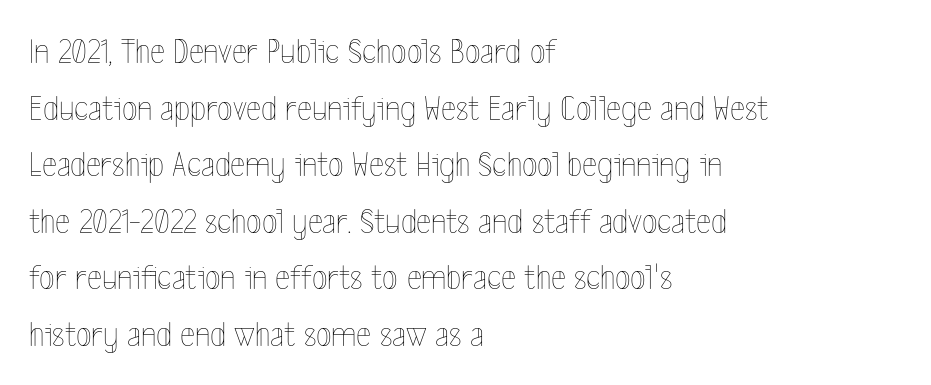
The image shows 36 px thin, condensed type, upright; set left-aligned, normal line spacing (1.57x), normal letter spacing, not underlined; a medium x-height.
